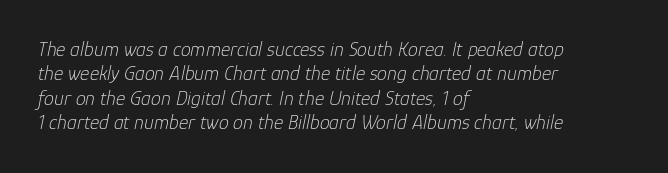
Q: Is the text bold? A: No.
Q: Is the text italic (slanted)? A: Yes, it leans right by about 12 degrees.
Q: Is the text underlined? A: No.
Q: How is the paragraph aligned? A: Left-aligned.
Q: Is the spacing between letters normal or unusually wide? A: Normal.
